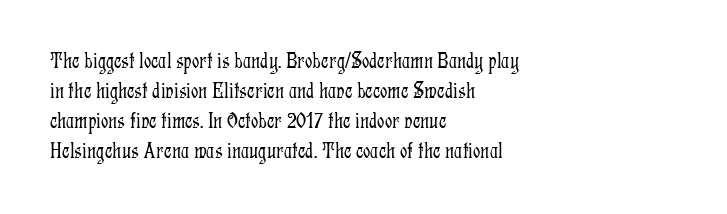
The lines are quadded left. The font sits on the lighter half of the weight spectrum, regular included. Tracking here is standard; glyphs follow each other at the usual distance. Italic? Not at all — the glyphs are vertical. Rule under the text: the space is simply empty.
